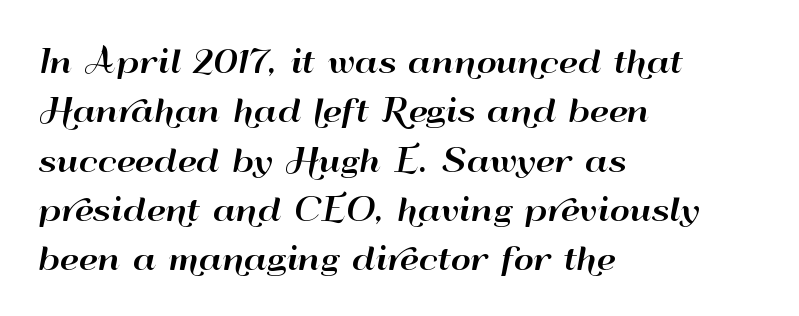
The paragraph has a hard left edge and a soft right edge. Quick note: underline off. Note: no serifs on the glyphs. The passage shown is typed in a proportional face where columns would drift. Letter spacing: default.
